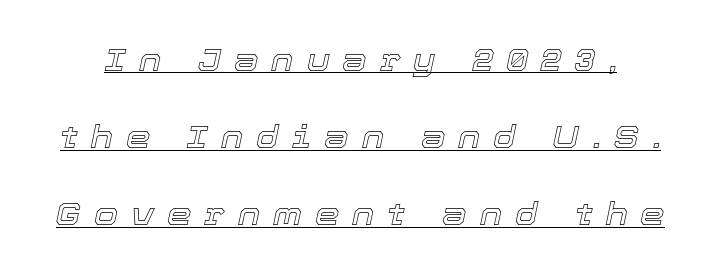
Successive baselines arrive slowly, with a big drop between each. It's the slanting kind of type. Decoration check: the copy is underlined. The type is letterspaced generously, with wide tracking.
